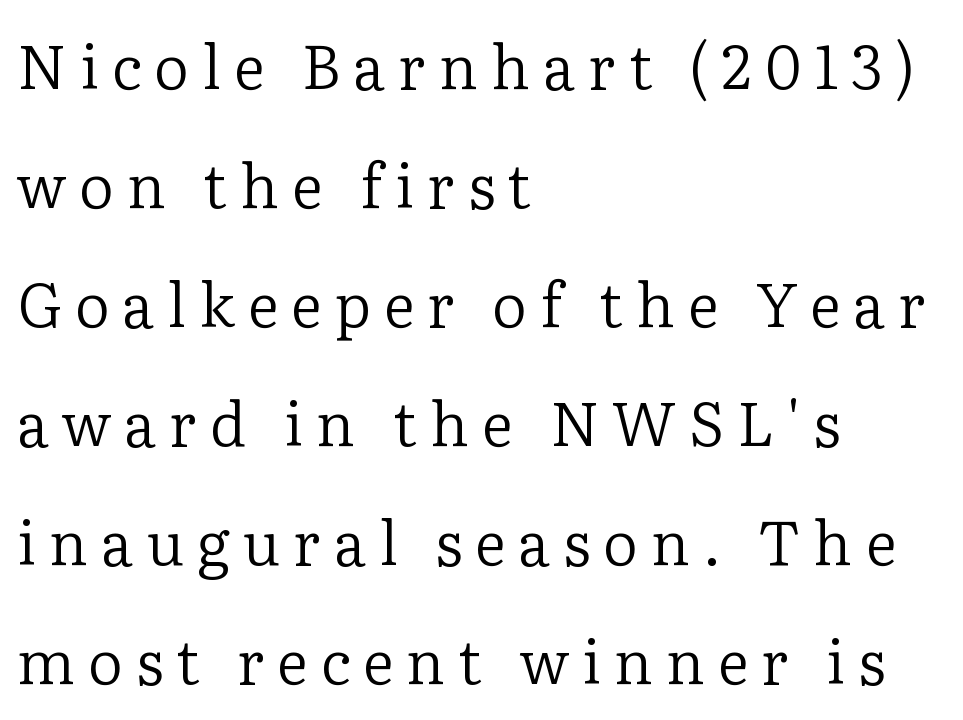
The image shows 61 px regular-weight serif type, upright; set left-aligned, loose line spacing (1.95x), unusually wide letter spacing (+0.21 em), not underlined; low stroke contrast and a medium x-height.
